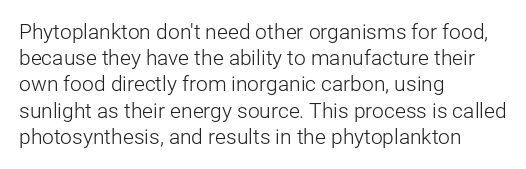
{"italic": "no", "bold": "no", "underline": "no", "align": "left", "line_spacing": "normal", "line_spacing_ratio": 1.25, "letter_spacing": "normal", "letter_spacing_em": 0.0, "glyph_px": 21}
